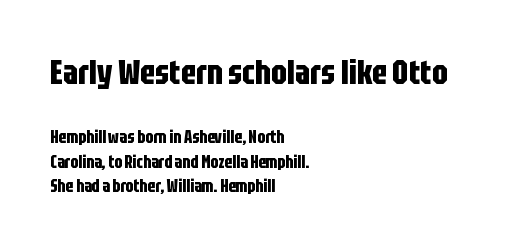
The image shows 34 px bold, condensed sans-serif type, upright; set left-aligned, normal line spacing (1.44x), normal letter spacing, not underlined; the first (top) block is 2.0x larger; low stroke contrast and a large x-height.
